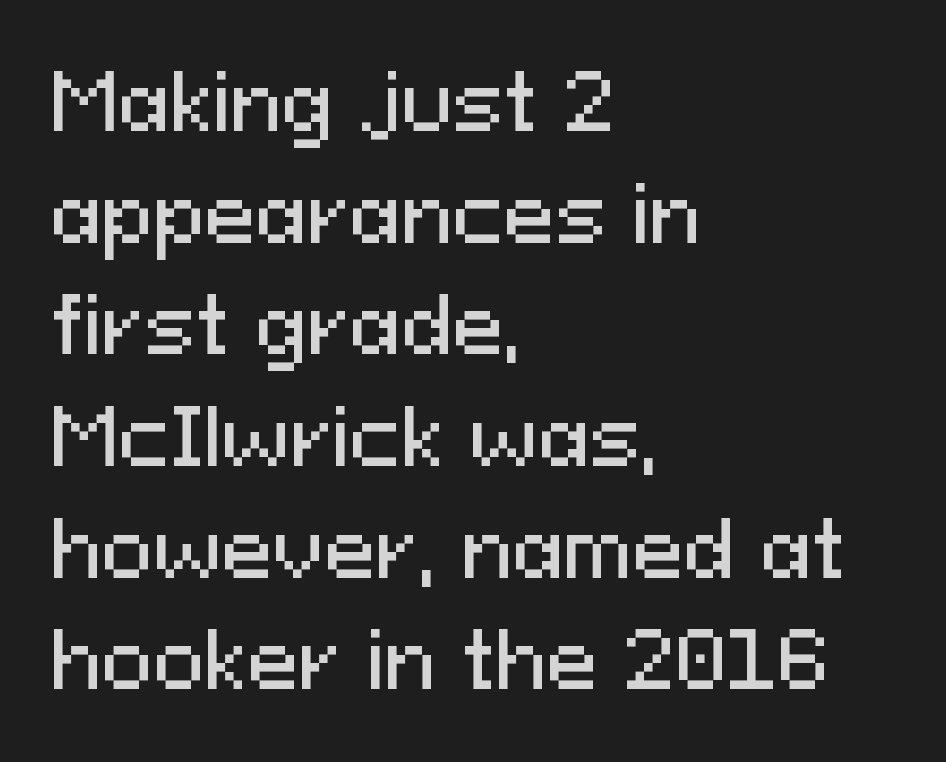
Q: Is the text italic (slanted)? A: No, it is upright.
Q: Is the typeface a serif or a sans-serif typeface? A: Sans-serif.
Q: Is the text underlined? A: No.
Q: How is the paragraph aligned? A: Left-aligned.
Q: Is the spacing between letters normal or unusually wide? A: Normal.
Q: Is the spacing between lines tight, normal or loose? A: Normal.
Q: Width (condensed, normal, or wide)? A: Normal.
Q: Stroke contrast? A: Medium.
Q: x-height? A: Medium.
Q: Monospaced? A: No.
